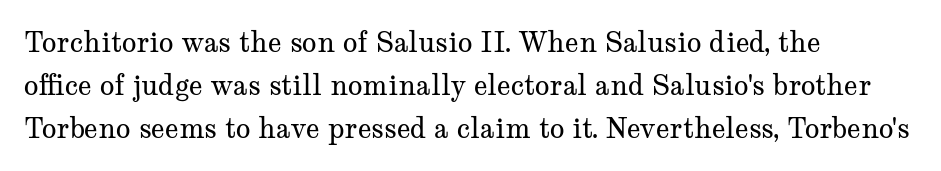
The image shows 27 px text type, upright; set left-aligned, normal line spacing (1.6x), normal letter spacing, not underlined.
